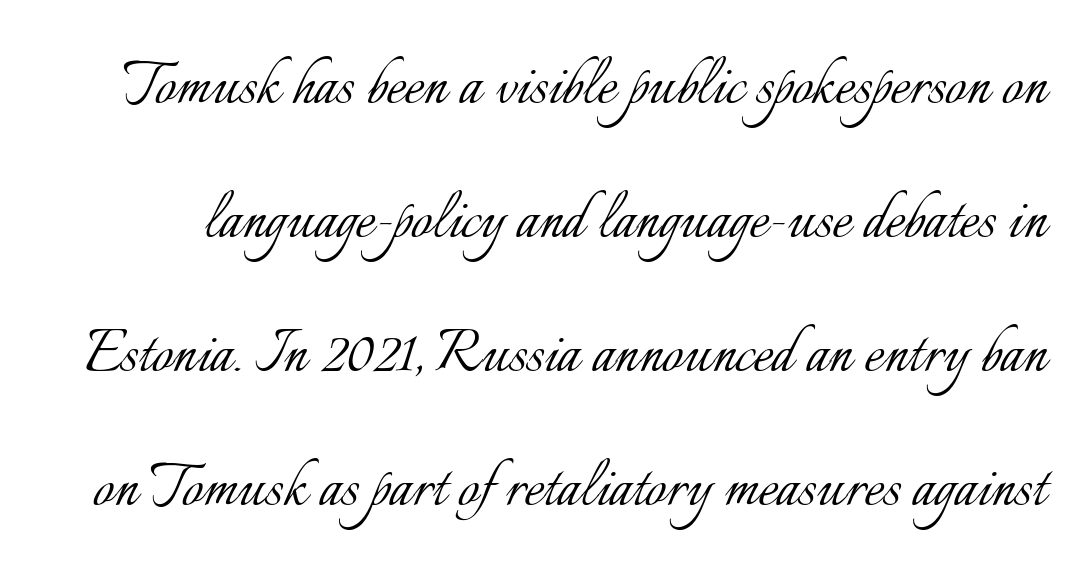
Q: Is the text bold? A: No.
Q: Is the text italic (slanted)? A: Yes.
Q: Is the text underlined? A: No.
Q: Is the spacing between letters normal or unusually wide? A: Normal.
Q: Width (condensed, normal, or wide)? A: Normal.
Q: Stroke contrast? A: Low.
Q: x-height? A: Small.
Q: Monospaced? A: No.
